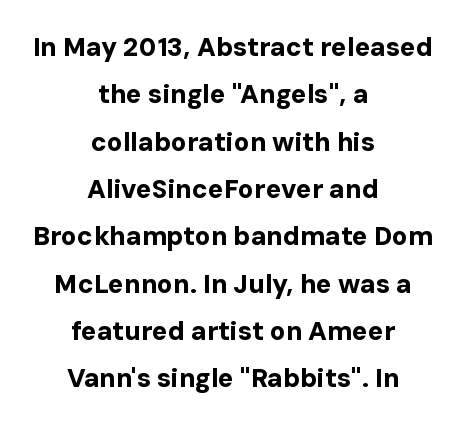
{"italic": "no", "bold": "yes", "underline": "no", "align": "center", "line_spacing_ratio": 1.82, "letter_spacing": "normal", "letter_spacing_em": 0.0, "glyph_px": 26}
